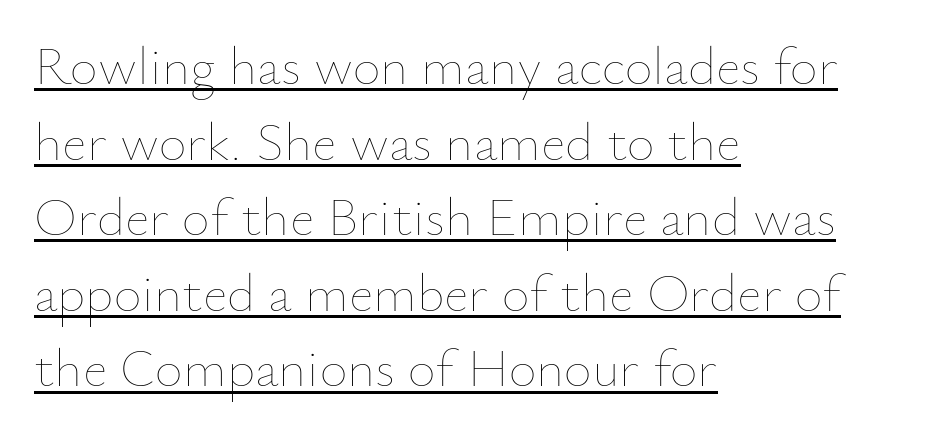
{"italic": "no", "bold": "no", "weight": "thin", "width": "normal", "stroke_contrast": "low", "x_height": "small", "monospaced": "no", "underline": "yes", "align": "left", "line_spacing": "normal", "line_spacing_ratio": 1.4, "letter_spacing": "normal", "letter_spacing_em": 0.0, "glyph_px": 54}
